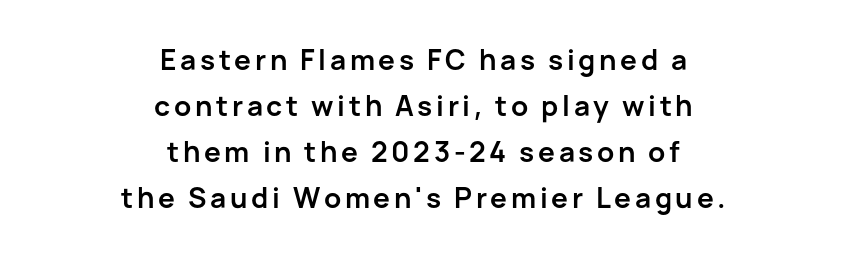
Q: Is the text bold? A: Yes.
Q: Is the text italic (slanted)? A: No, it is upright.
Q: Is the typeface a serif or a sans-serif typeface? A: Sans-serif.
Q: Is the text underlined? A: No.
Q: How is the paragraph aligned? A: Centered.
Q: Is the spacing between lines tight, normal or loose? A: Normal.
Q: Width (condensed, normal, or wide)? A: Normal.
Q: Stroke contrast? A: Low.
Q: x-height? A: Medium.
Q: Monospaced? A: No.
